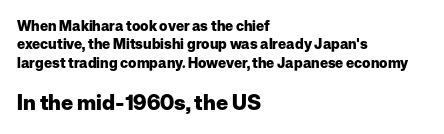
Q: Is the text bold? A: Yes.
Q: Is the text italic (slanted)? A: No, it is upright.
Q: Is the text underlined? A: No.
Q: How is the paragraph aligned? A: Left-aligned.
Q: Is the spacing between letters normal or unusually wide? A: Normal.
Q: Is the spacing between lines tight, normal or loose? A: Normal.
Q: Which block of text is set in a larger size, the first (top) or the second (bottom)? A: The second (bottom) one.
